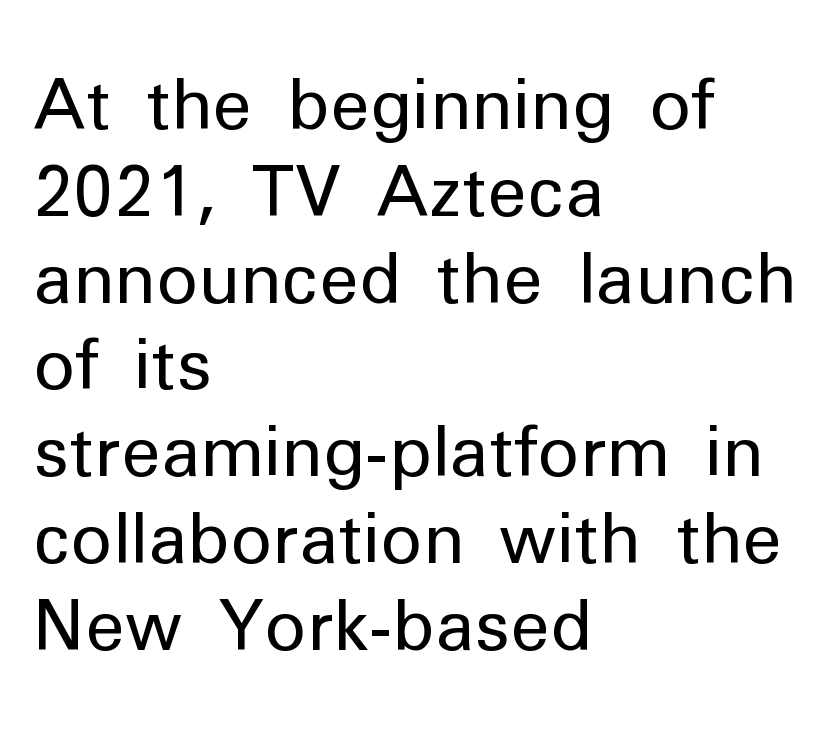
The image shows 70 px regular-weight sans-serif type, upright; set left-aligned, line spacing 1.24x, normal letter spacing, not underlined; low stroke contrast and a medium x-height.
